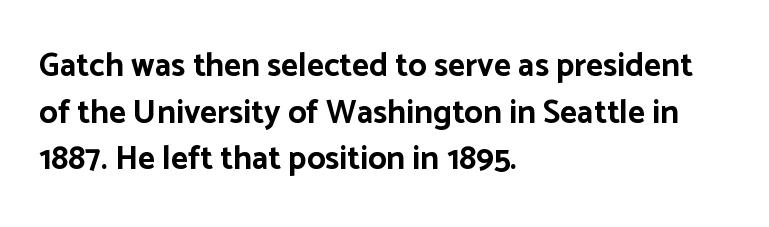
The rendering keeps characters at their native spacing. The passage is arranged the way most books set body copy — flush left. Varying glyph widths throughout — classic text-font behaviour. Typographic density is high because the face is bold.
